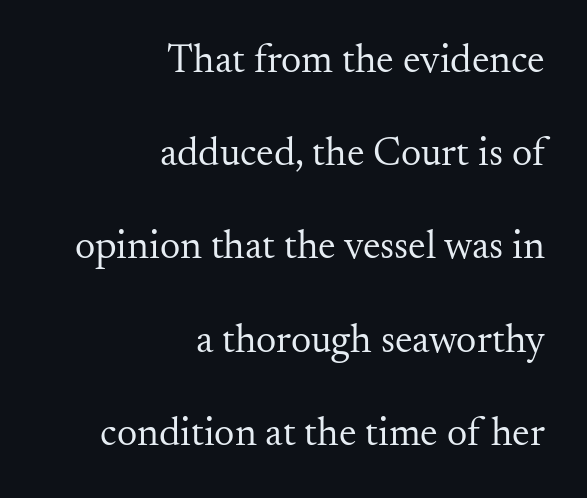
{"serif": "yes", "italic": "no", "bold": "no", "weight": "regular", "width": "normal", "stroke_contrast": "medium", "x_height": "small", "monospaced": "no", "underline": "no", "align": "right", "line_spacing": "loose", "line_spacing_ratio": 2.33, "letter_spacing": "normal", "letter_spacing_em": 0.0, "glyph_px": 40}
